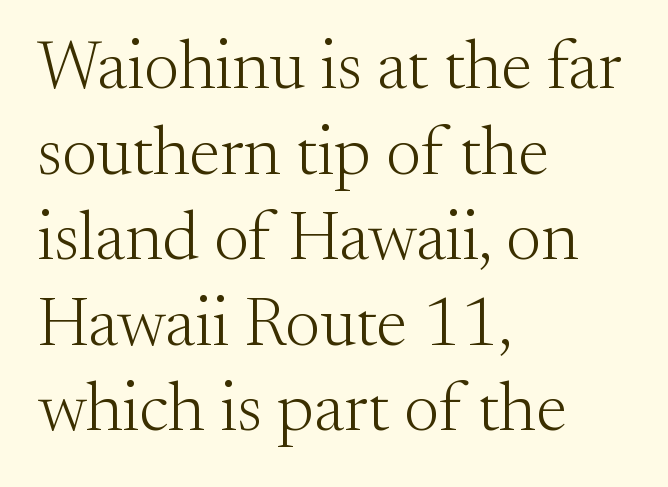
Q: Is the text bold? A: No.
Q: Is the text italic (slanted)? A: No, it is upright.
Q: Is the typeface a serif or a sans-serif typeface? A: Serif.
Q: Is the text underlined? A: No.
Q: How is the paragraph aligned? A: Left-aligned.
Q: Is the spacing between letters normal or unusually wide? A: Normal.
Q: Width (condensed, normal, or wide)? A: Normal.
Q: Stroke contrast? A: Medium.
Q: x-height? A: Small.
Q: Monospaced? A: No.
